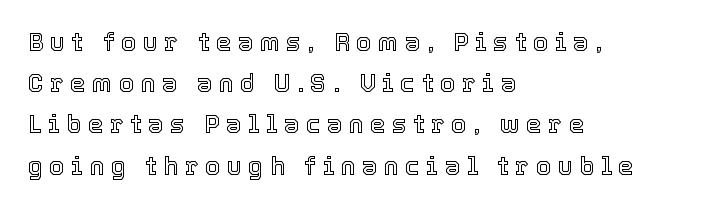
The image shows 25 px text type, upright; set left-aligned, normal line spacing (1.65x), unusually wide letter spacing (+0.25 em), not underlined.
